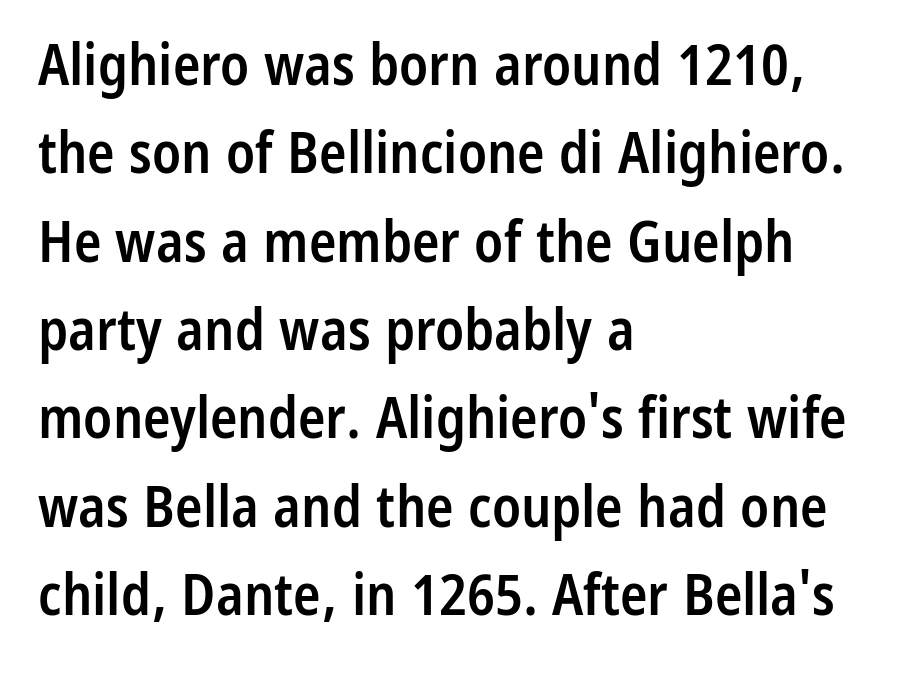
Is the type bold? Partly — it's a semibold, heavier than regular but not fully bold. The baseline area is clear. These lines are rendered in a variable-pitch font. How are the letters spaced? Ordinarily, with no added tracking. Compared with a centered layout, this one pins lines to the left instead. Reading down the column, the eye jumps a familiar distance to each next line.
